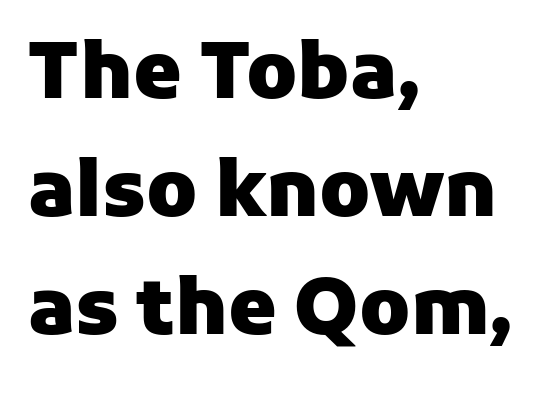
{"serif": "no", "italic": "no", "bold": "yes", "weight": "heavy", "width": "normal", "stroke_contrast": "low", "x_height": "medium", "monospaced": "no", "underline": "no", "align": "left", "line_spacing": "normal", "line_spacing_ratio": 1.53, "letter_spacing": "normal", "letter_spacing_em": 0.0, "glyph_px": 77}
